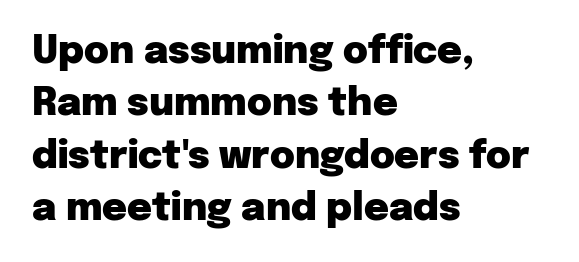
Letterform terminals end flat and unadorned throughout the passage. Here the designer chose a conventional face with non-uniform glyph widths. Casual observation: everything's shoved over to the left. The passage shown stacks its lines at a standard gap.
